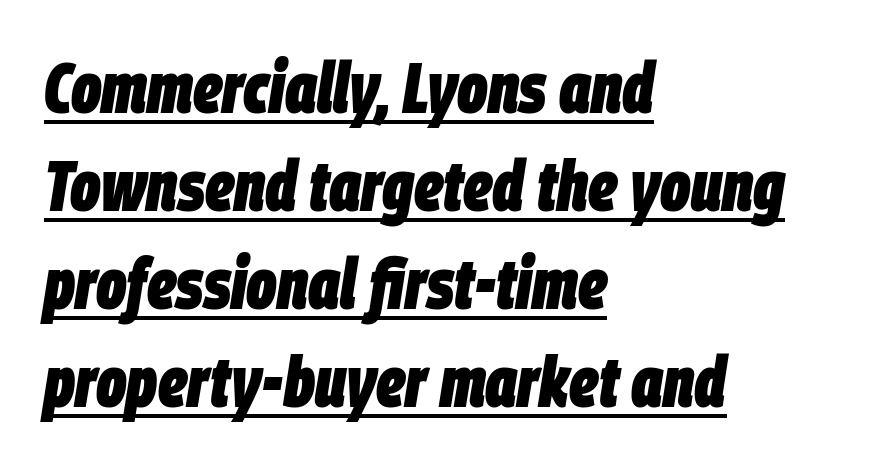
Q: Is the text bold? A: Yes.
Q: Is the text italic (slanted)? A: Yes, it leans right by about 9 degrees.
Q: Is the text underlined? A: Yes.
Q: How is the paragraph aligned? A: Left-aligned.
Q: Is the spacing between letters normal or unusually wide? A: Normal.
Q: Is the spacing between lines tight, normal or loose? A: Normal.
Q: Width (condensed, normal, or wide)? A: Condensed.
Q: Stroke contrast? A: Low.
Q: x-height? A: Large.
Q: Monospaced? A: No.
